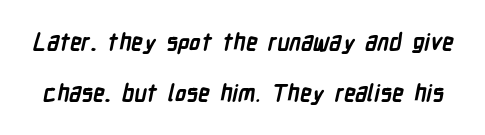
Q: Is the text bold? A: Yes.
Q: Is the text underlined? A: No.
Q: Is the spacing between letters normal or unusually wide? A: Normal.
Q: Is the spacing between lines tight, normal or loose? A: Loose.
